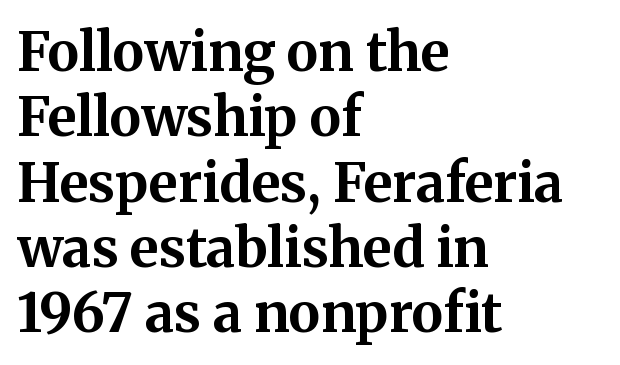
Q: Is the text bold? A: Yes.
Q: Is the text italic (slanted)? A: No, it is upright.
Q: Is the typeface a serif or a sans-serif typeface? A: Serif.
Q: Is the text underlined? A: No.
Q: How is the paragraph aligned? A: Left-aligned.
Q: Is the spacing between letters normal or unusually wide? A: Normal.
Q: Width (condensed, normal, or wide)? A: Normal.
Q: Stroke contrast? A: Medium.
Q: x-height? A: Medium.
Q: Monospaced? A: No.
